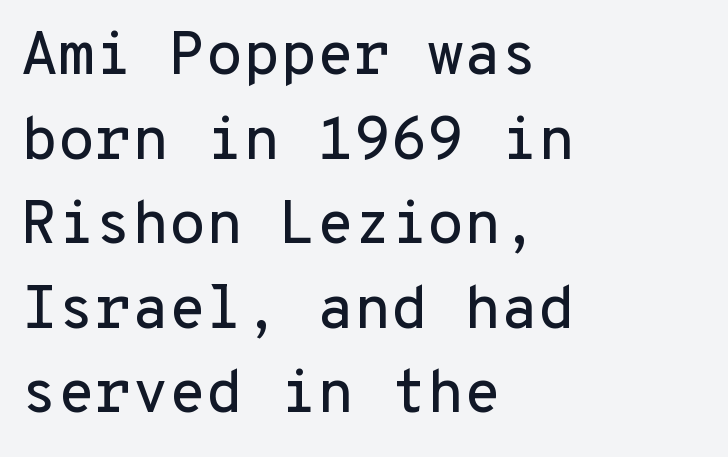
The image shows 60 px sans-serif type, upright, monospaced; set left-aligned, normal line spacing (1.41x), normal letter spacing, not underlined; low stroke contrast and a medium x-height.
